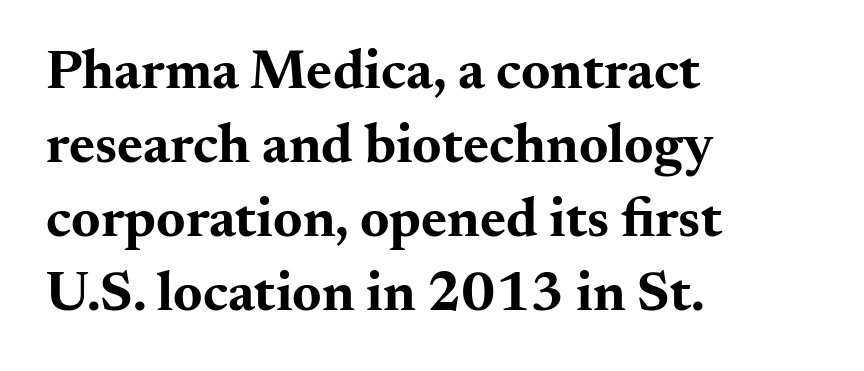
The image shows 56 px bold, wide serif type, upright; set left-aligned, normal line spacing (1.32x), normal letter spacing, not underlined; medium stroke contrast and a small x-height.
